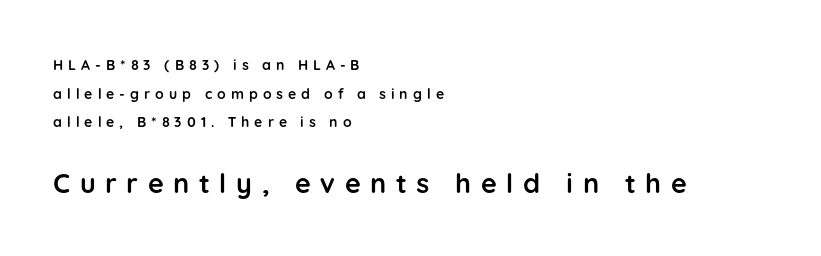
The image shows 27 px bold type, upright; set left-aligned, loose line spacing (2.04x), unusually wide letter spacing (+0.36 em), not underlined; the second (bottom) block is 1.93x larger.
